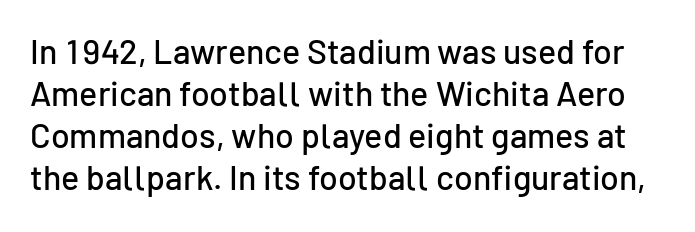
In terms of letterspacing, this is plain default setting. Is this a fixed-width face? No — the glyphs have proportional, varying widths. This is the regular roman posture of the typeface. The passage shown is not underscored anywhere.
